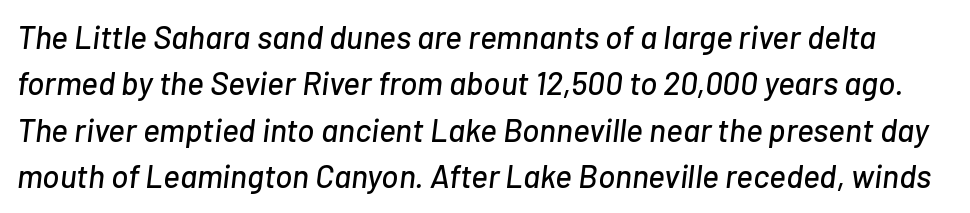
Q: Is the text italic (slanted)? A: Yes, it leans right by about 7 degrees.
Q: Is the text underlined? A: No.
Q: Is the spacing between letters normal or unusually wide? A: Normal.
Q: Is the spacing between lines tight, normal or loose? A: Normal.
Q: Width (condensed, normal, or wide)? A: Normal.
Q: Stroke contrast? A: Low.
Q: x-height? A: Medium.
Q: Monospaced? A: No.
